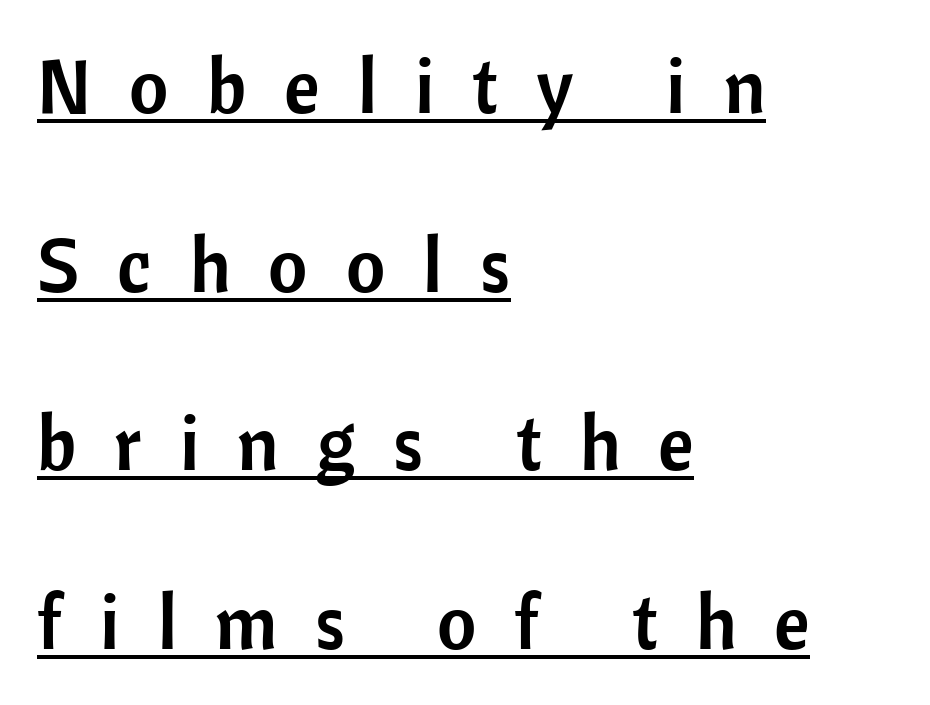
{"serif": "no", "italic": "no", "width": "normal", "stroke_contrast": "low", "x_height": "medium", "monospaced": "no", "underline": "yes", "align": "left", "line_spacing": "loose", "line_spacing_ratio": 2.35, "letter_spacing": "wide", "letter_spacing_em": 0.5, "glyph_px": 76}
